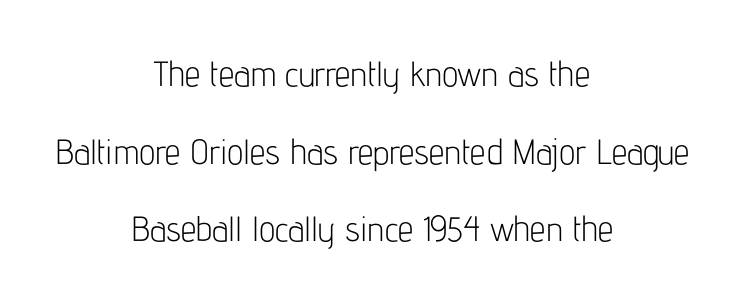
The image shows 35 px light, condensed sans-serif type, upright; set centered, loose line spacing (2.22x), normal letter spacing, not underlined; low stroke contrast and a medium x-height.
